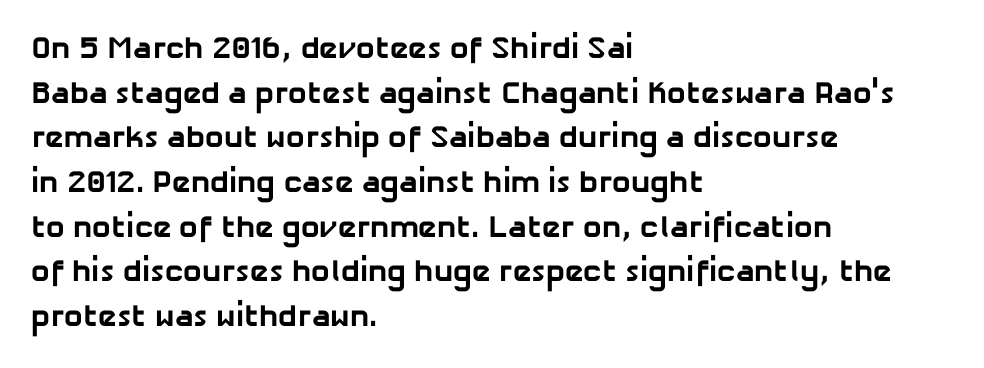
Stroke thickness is high; the sample reads as a true bold. The type is set solid horizontally, with unmodified tracking. Unmarked baselines from the first word to the last. Font category for this specimen: sans-serif. Notice how descenders clear the ascenders below comfortably — that's standard leading. Reading down the block, your eye returns to a fixed left position each line.
